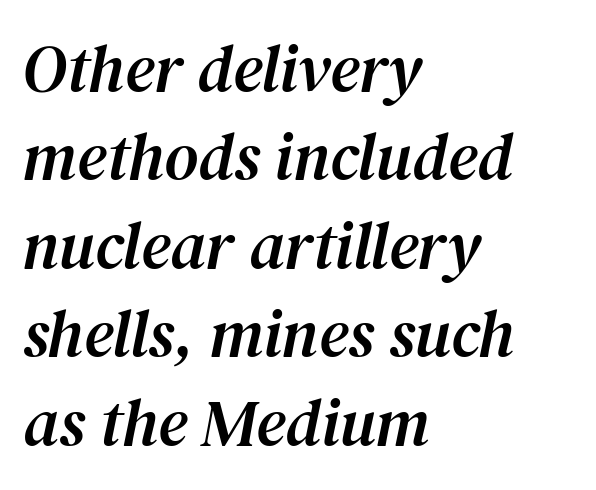
Q: Is the text italic (slanted)? A: Yes, it leans right by about 12 degrees.
Q: Is the typeface a serif or a sans-serif typeface? A: Serif.
Q: Is the text underlined? A: No.
Q: How is the paragraph aligned? A: Left-aligned.
Q: Is the spacing between letters normal or unusually wide? A: Normal.
Q: Is the spacing between lines tight, normal or loose? A: Normal.
Q: Width (condensed, normal, or wide)? A: Normal.
Q: Stroke contrast? A: Medium.
Q: x-height? A: Medium.
Q: Monospaced? A: No.
